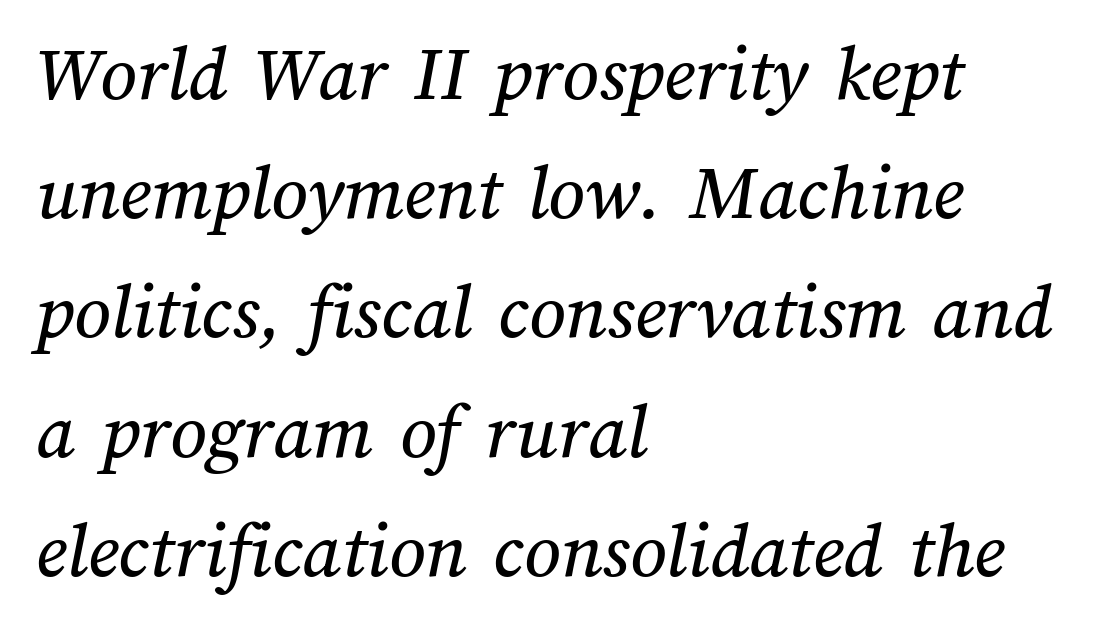
{"width": "normal", "stroke_contrast": "medium", "x_height": "medium", "monospaced": "no", "underline": "no", "align": "left", "line_spacing": "normal", "line_spacing_ratio": 1.49, "letter_spacing": "normal", "letter_spacing_em": 0.0, "glyph_px": 80}
